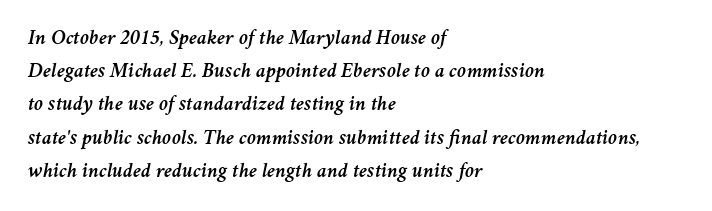
Q: Is the text italic (slanted)? A: Yes, it leans right by about 11 degrees.
Q: Is the text underlined? A: No.
Q: How is the paragraph aligned? A: Left-aligned.
Q: Is the spacing between letters normal or unusually wide? A: Normal.
Q: Is the spacing between lines tight, normal or loose? A: Normal.
